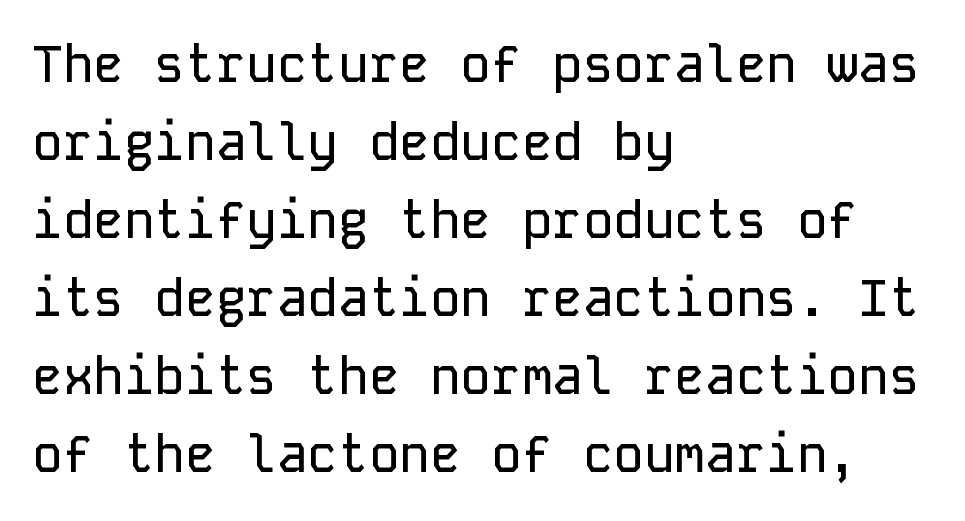
The lines are quadded left. Every character sits straight up, as roman type does. The rendering keeps characters at their native spacing. Each letter, wide or thin by design, is forced into the same width here. Baseline-to-baseline distance is the conventional proportion of letter height. Each letter's strokes conclude bluntly, with no projecting serifs.
